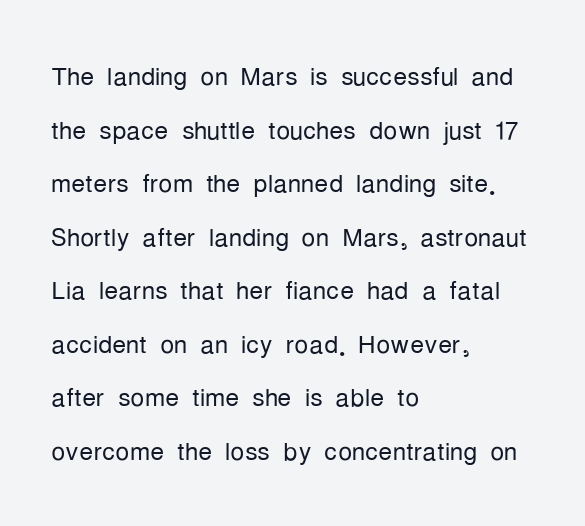
Short note: letters normally spaced. Grotesque or geometric, the face here clearly has no serifs. The block of text has a typical density, with ordinary space between rows. Short and long lines alike share a common starting point at left.
